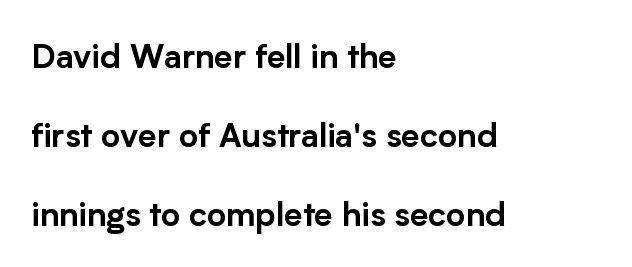
The image shows 33 px sans-serif type, upright; set left-aligned, loose line spacing (2.4x), normal letter spacing, not underlined; low stroke contrast and a medium x-height.
